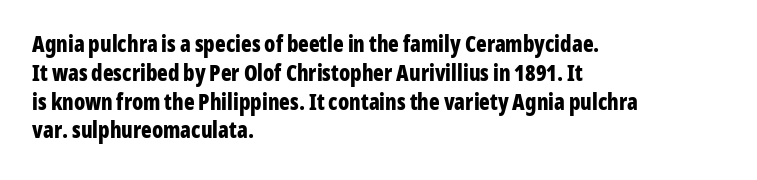
The image shows 22 px bold type, upright; set left-aligned, normal line spacing (1.31x), normal letter spacing, not underlined.
